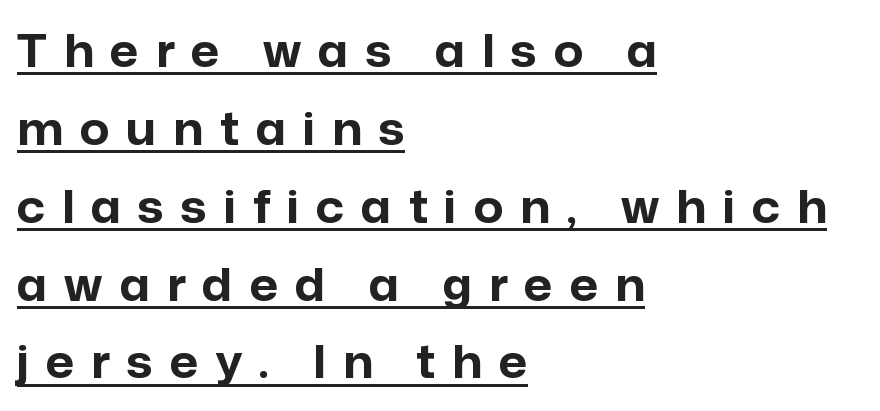
The image shows 45 px bold sans-serif type, upright; set left-aligned, line spacing 1.73x, unusually wide letter spacing (+0.38 em), underlined; low stroke contrast and a medium x-height.
